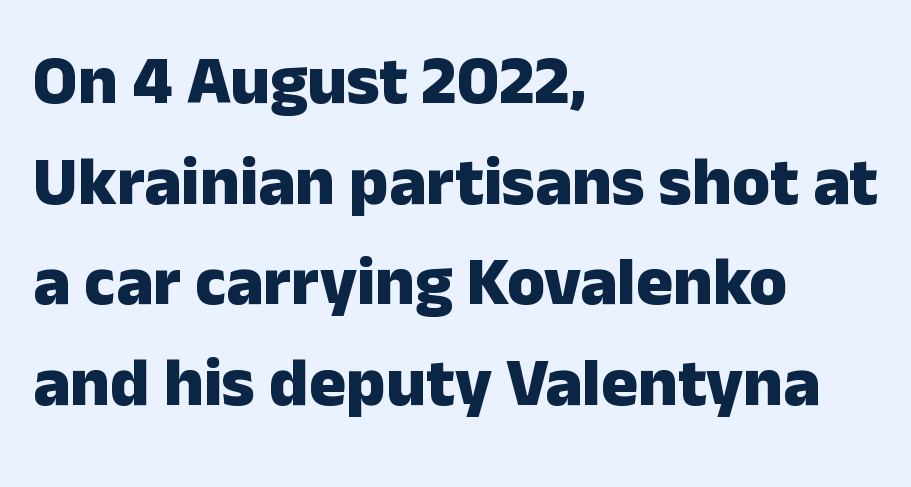
The image shows 69 px heavy sans-serif type, upright; set left-aligned, normal line spacing (1.46x), normal letter spacing, not underlined; low stroke contrast and a medium x-height.
